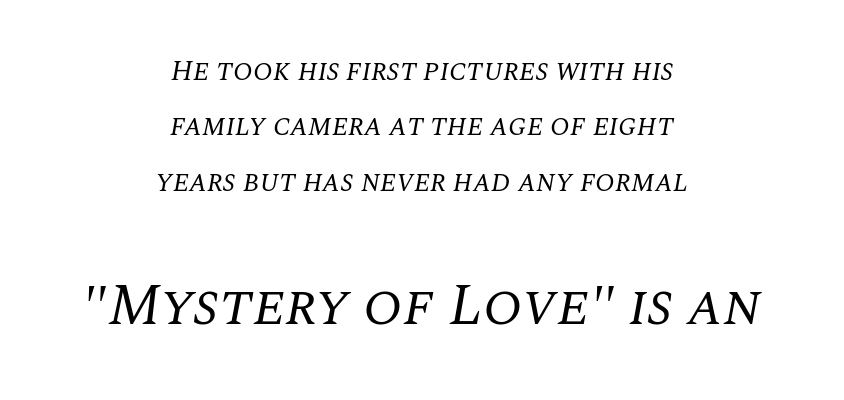
{"serif": "yes", "italic": "yes", "lean": "right", "slant_degrees": 10, "bold": "no", "weight": "regular", "width": "normal", "stroke_contrast": "medium", "x_height": "large", "monospaced": "no", "underline": "no", "align": "center", "line_spacing": "loose", "line_spacing_ratio": 1.91, "letter_spacing": "normal", "letter_spacing_em": 0.0, "larger_block": "second", "size_ratio": 2.0, "glyph_px": 58}
